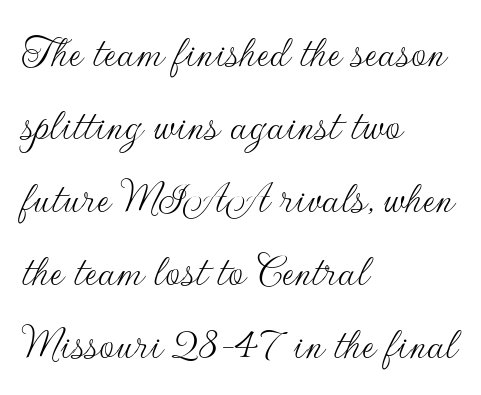
The image shows 48 px thin sans-serif type; set left-aligned, normal line spacing (1.52x), normal letter spacing, not underlined; low stroke contrast and a small x-height.
